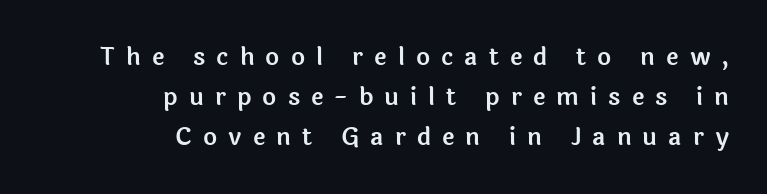
Q: Is the text italic (slanted)? A: No, it is upright.
Q: Is the text underlined? A: No.
Q: How is the paragraph aligned? A: Right-aligned.
Q: Is the spacing between letters normal or unusually wide? A: Unusually wide.
Q: Is the spacing between lines tight, normal or loose? A: Normal.
